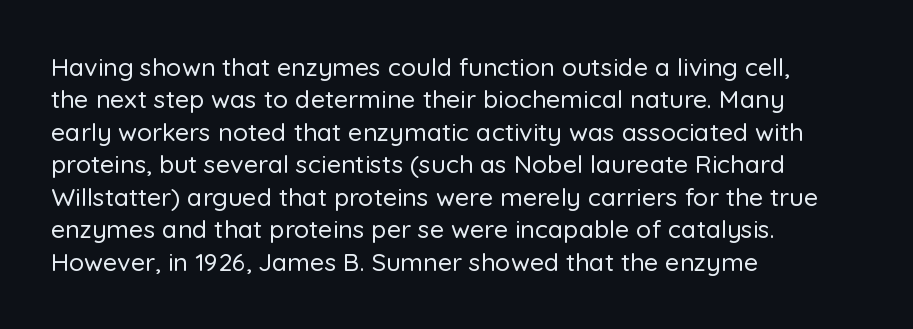
Is there much room between lines? A standard amount, neither cramped nor airy. The passage shown is not underscored anywhere. Visually the block forms a straight wall on the left and a jagged coastline on the right. The lettering holds an erect, upright posture throughout. This rendering leaves character spacing at its baseline value.
